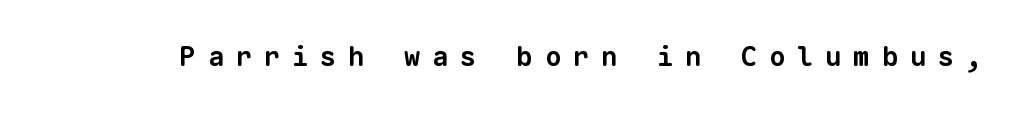
Q: Is the text bold? A: Yes.
Q: Is the text underlined? A: No.
Q: Is the spacing between letters normal or unusually wide? A: Unusually wide.
